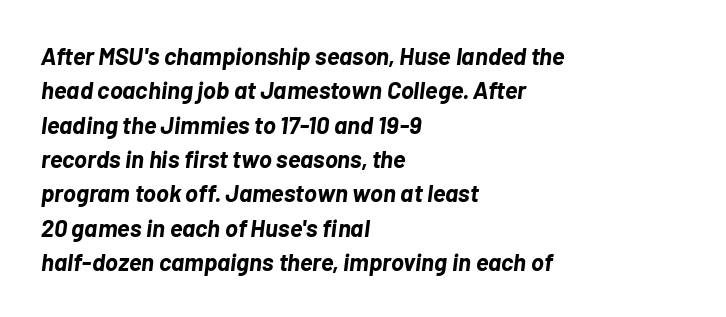
Short and long lines alike share a common starting point at left. The glyphs look as if they've been sheared to an angle. Does the weight exceed regular? Yes, all the way to bold. Has an underline been added? It has not.
